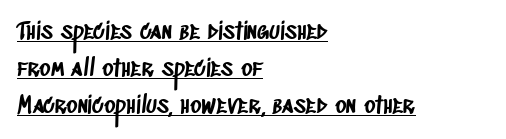
A typographer would call this underscored text. The setting favours the left margin, as ordinary paragraphs usually do. The leading is moderate, giving the passage an even texture. These lines keep a tight, regular rhythm from letter to letter.
